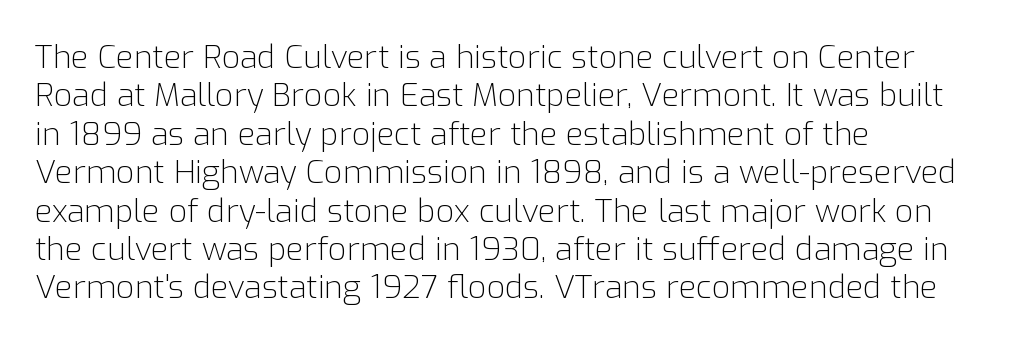
{"serif": "no", "italic": "no", "bold": "no", "weight": "light", "width": "normal", "stroke_contrast": "low", "x_height": "medium", "monospaced": "no", "underline": "no", "align": "left", "line_spacing_ratio": 1.2, "letter_spacing": "normal", "letter_spacing_em": 0.0, "glyph_px": 32}
